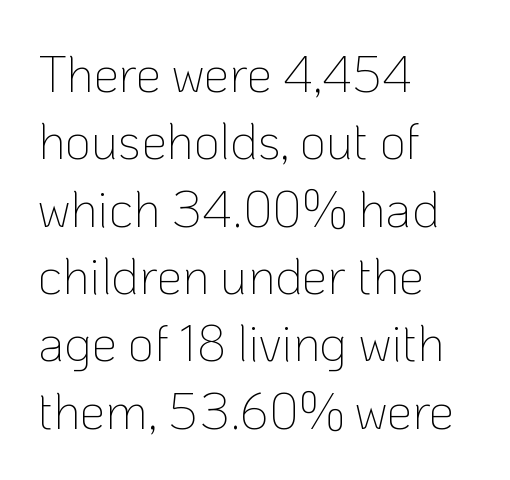
The image shows 51 px thin sans-serif type, upright; set left-aligned, normal line spacing (1.32x), normal letter spacing, not underlined; low stroke contrast and a medium x-height.
